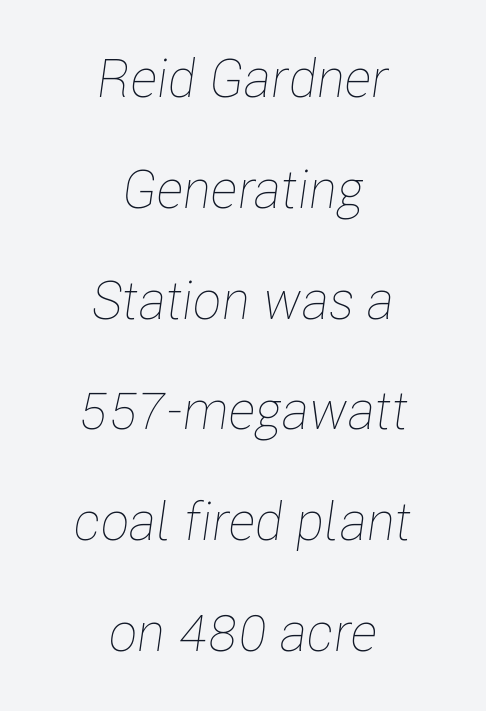
{"italic": "yes", "lean": "right", "slant_degrees": 8, "bold": "no", "weight": "thin", "width": "condensed", "stroke_contrast": "low", "x_height": "medium", "monospaced": "no", "underline": "no", "align": "center", "line_spacing": "loose", "line_spacing_ratio": 2.09, "letter_spacing": "normal", "letter_spacing_em": 0.0, "glyph_px": 53}
